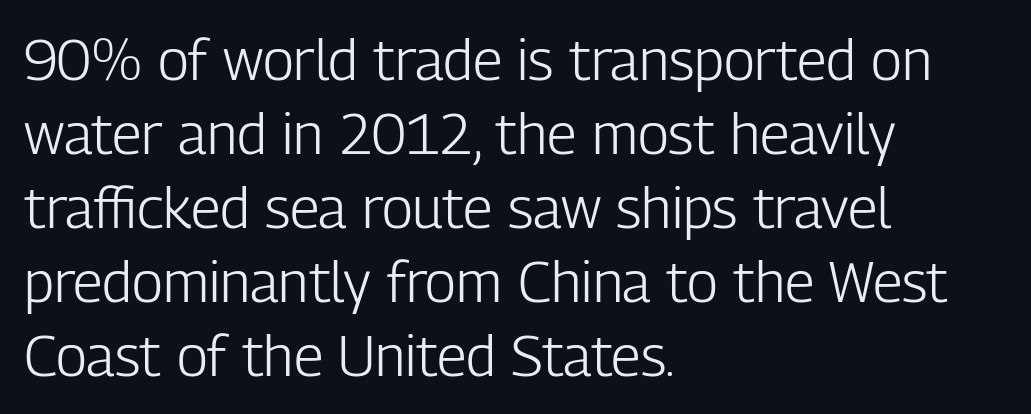
Q: Is the text bold? A: No.
Q: Is the text italic (slanted)? A: No, it is upright.
Q: Is the typeface a serif or a sans-serif typeface? A: Sans-serif.
Q: Is the text underlined? A: No.
Q: How is the paragraph aligned? A: Left-aligned.
Q: Is the spacing between letters normal or unusually wide? A: Normal.
Q: Is the spacing between lines tight, normal or loose? A: Normal.
Q: Width (condensed, normal, or wide)? A: Condensed.
Q: Stroke contrast? A: Low.
Q: x-height? A: Medium.
Q: Monospaced? A: No.
